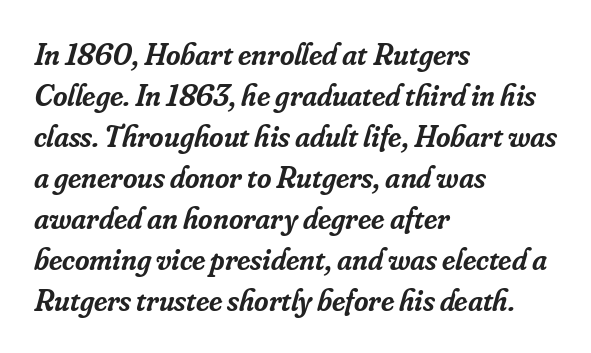
Q: Is the text bold? A: Semi-bold.
Q: Is the text italic (slanted)? A: Yes, it leans right by about 16 degrees.
Q: Is the typeface a serif or a sans-serif typeface? A: Serif.
Q: Is the text underlined? A: No.
Q: How is the paragraph aligned? A: Left-aligned.
Q: Is the spacing between letters normal or unusually wide? A: Normal.
Q: Is the spacing between lines tight, normal or loose? A: Normal.
Q: Width (condensed, normal, or wide)? A: Normal.
Q: Stroke contrast? A: Low.
Q: x-height? A: Small.
Q: Monospaced? A: No.
